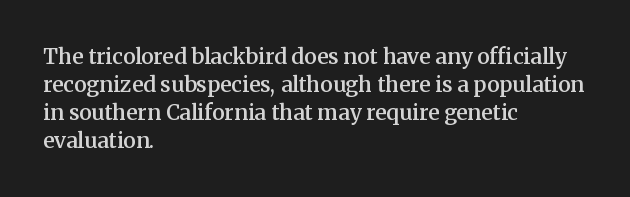
This is moderately heavy type, rendered in semibold. The baseline area is clear. The horizontal fit of the characters is conventional and even. Layout note: lines flush left.
